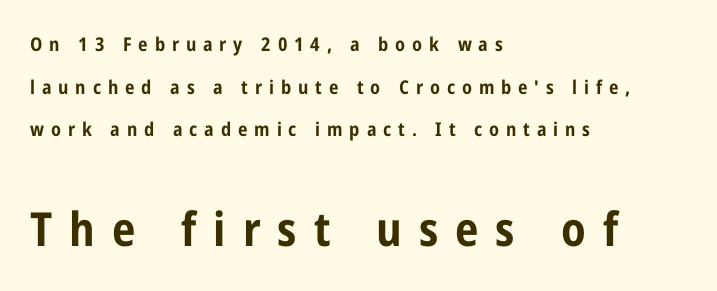
{"serif": "no", "italic": "no", "bold": "yes", "weight": "bold", "width": "condensed", "stroke_contrast": "low", "x_height": "medium", "monospaced": "no", "underline": "no", "align": "left", "line_spacing": "loose", "line_spacing_ratio": 2.24, "letter_spacing": "wide", "letter_spacing_em": 0.36, "larger_block": "second", "size_ratio": 2.47, "glyph_px": 47}
